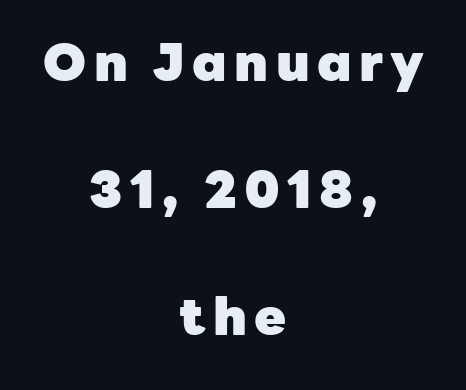
Q: Is the text bold? A: Yes.
Q: Is the text italic (slanted)? A: No, it is upright.
Q: Is the typeface a serif or a sans-serif typeface? A: Sans-serif.
Q: Is the text underlined? A: No.
Q: How is the paragraph aligned? A: Centered.
Q: Is the spacing between lines tight, normal or loose? A: Loose.
Q: Width (condensed, normal, or wide)? A: Normal.
Q: Stroke contrast? A: Low.
Q: x-height? A: Medium.
Q: Monospaced? A: No.
